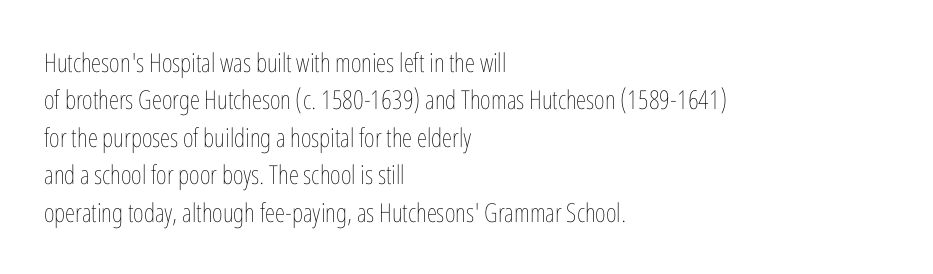
{"italic": "no", "bold": "no", "underline": "no", "align": "left", "line_spacing": "normal", "line_spacing_ratio": 1.44, "letter_spacing": "normal", "letter_spacing_em": 0.0, "glyph_px": 26}
